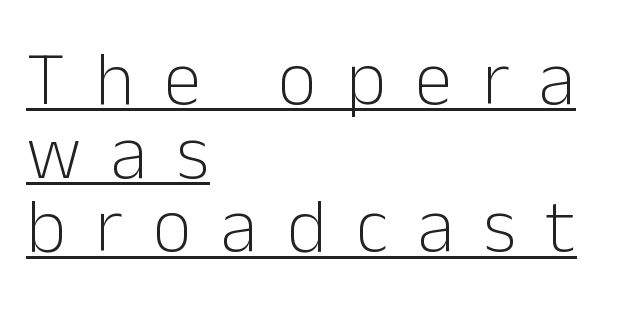
The image shows 76 px light sans-serif type, upright; set left-aligned, tight line spacing (0.97x), unusually wide letter spacing (+0.39 em), underlined; low stroke contrast and a medium x-height.
